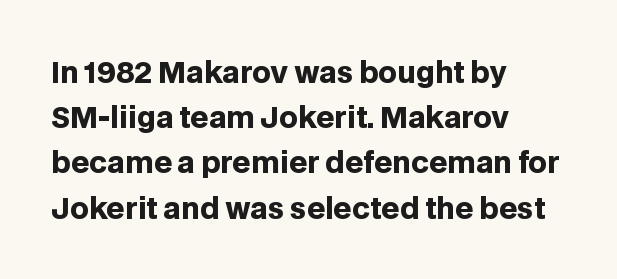
Unlike a traditional serif, this face leaves its strokes unadorned. What's the leading like? Ordinary, nothing unusual. Horizontally, the lines are justified to the leading edge only. This rendering features lettering with no underline. Varying glyph widths throughout — classic text-font behaviour.
